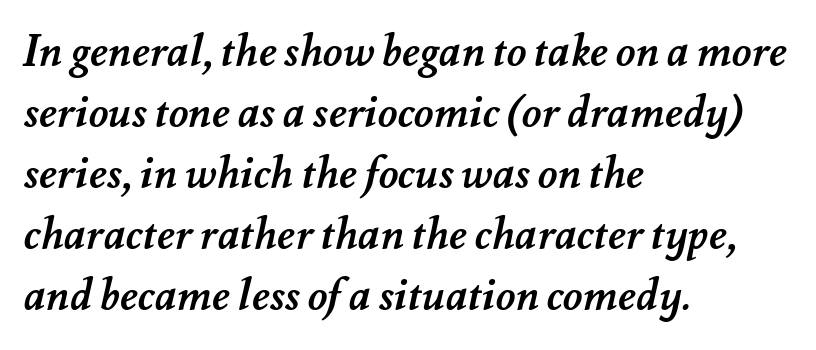
Character widths vary here, with narrow letters taking less room than wide ones. Is the letter spacing exaggerated? No — it looks like the ordinary default. The passage shown stacks its lines at a standard gap. Chunky letters — that's bold for sure. These lines are set flush left with a ragged right edge. Clear beneath every line of the passage.
